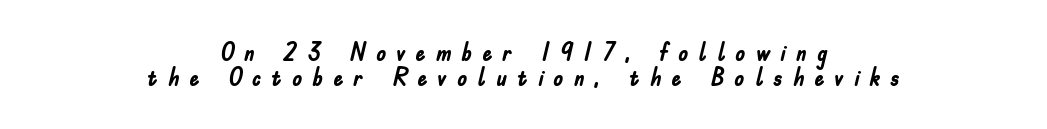
The image shows 25 px bold type; set centered, tight line spacing (1.02x), unusually wide letter spacing (+0.4 em), not underlined.
